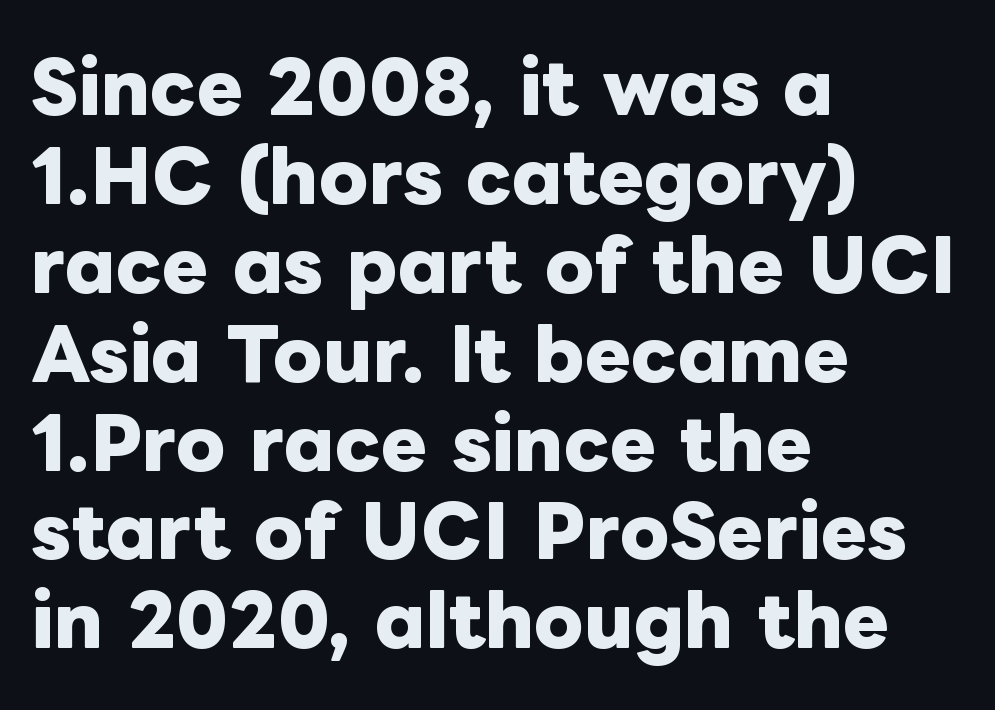
Q: Is the text bold? A: Yes.
Q: Is the text italic (slanted)? A: No, it is upright.
Q: Is the text underlined? A: No.
Q: How is the paragraph aligned? A: Left-aligned.
Q: Is the spacing between letters normal or unusually wide? A: Normal.
Q: Is the spacing between lines tight, normal or loose? A: Normal.
Q: Width (condensed, normal, or wide)? A: Normal.
Q: Stroke contrast? A: Low.
Q: x-height? A: Medium.
Q: Monospaced? A: No.
